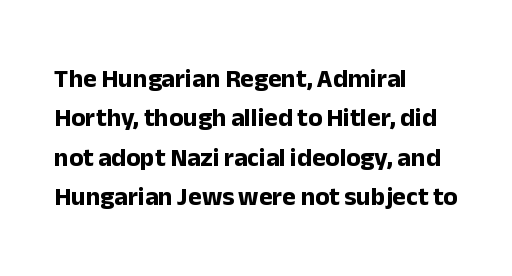
{"italic": "no", "bold": "yes", "underline": "no", "align": "left", "line_spacing": "normal", "line_spacing_ratio": 1.51, "letter_spacing": "normal", "letter_spacing_em": 0.0, "glyph_px": 26}
